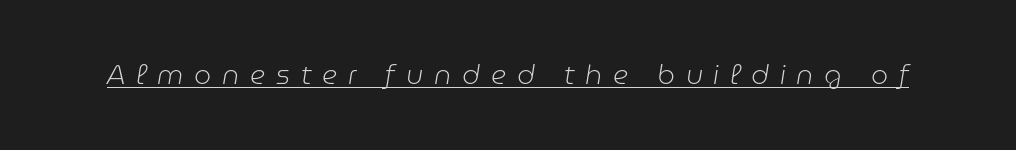
The image shows 27 px text type, italic (leaning right); set unusually wide letter spacing (+0.4 em), underlined.
